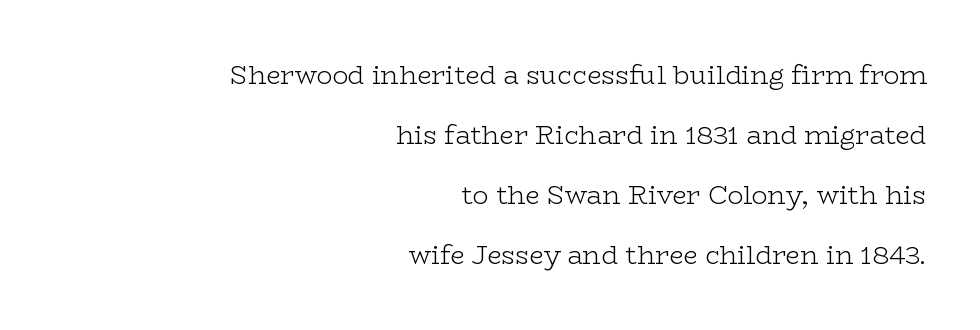
{"italic": "no", "bold": "no", "underline": "no", "align": "right", "line_spacing": "loose", "line_spacing_ratio": 2.31, "letter_spacing": "normal", "letter_spacing_em": 0.0, "glyph_px": 26}
